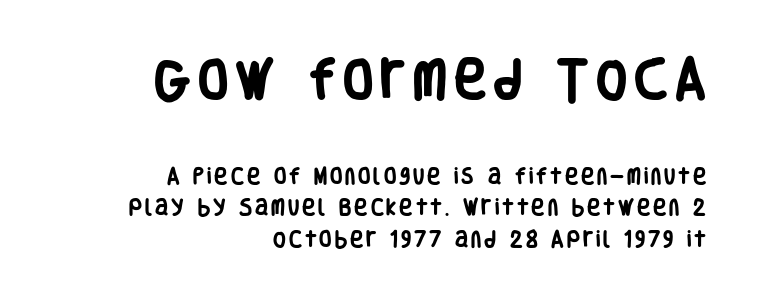
The image shows 44 px heavy, condensed sans-serif type, upright; set right-aligned, line spacing 1.73x, not underlined; the first (top) block is 2.44x larger; low stroke contrast and a large x-height.
